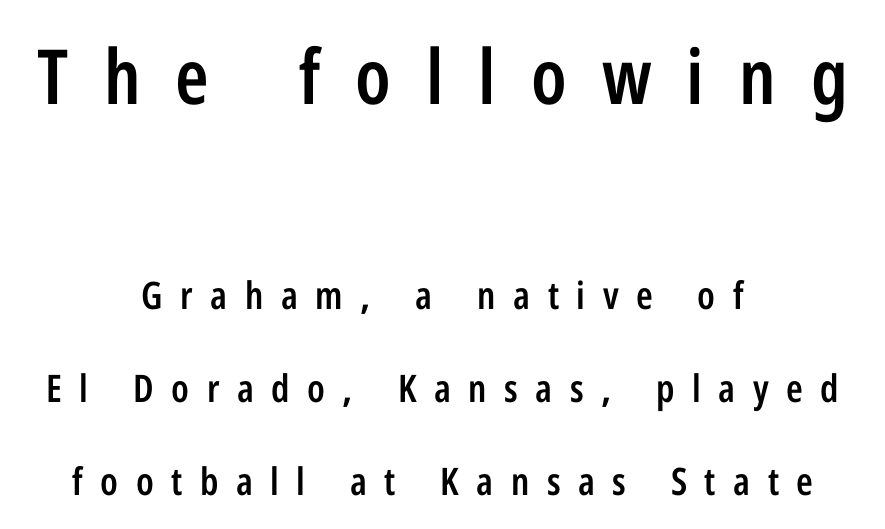
{"serif": "no", "italic": "no", "bold": "semi", "weight": "semibold", "width": "condensed", "stroke_contrast": "low", "x_height": "medium", "monospaced": "no", "underline": "no", "align": "center", "line_spacing": "loose", "line_spacing_ratio": 2.44, "letter_spacing": "wide", "letter_spacing_em": 0.46, "larger_block": "first", "size_ratio": 2.0, "glyph_px": 76}
